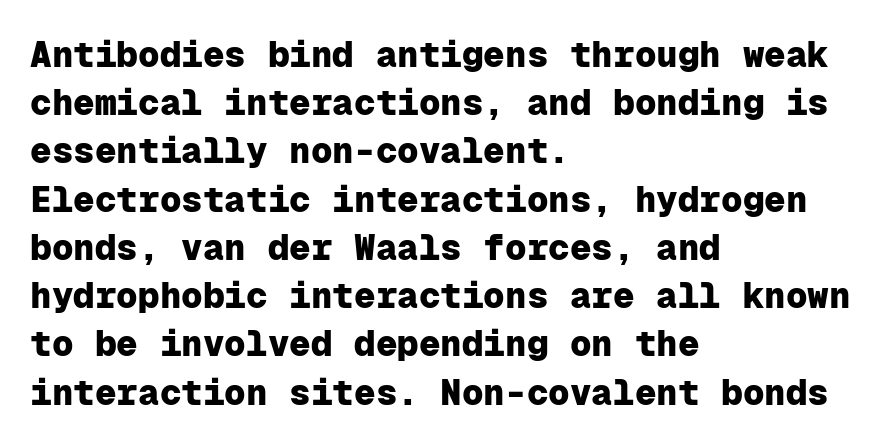
The image shows 36 px heavy sans-serif type, upright, monospaced; set left-aligned, normal line spacing (1.34x), normal letter spacing, not underlined; low stroke contrast and a medium x-height.
